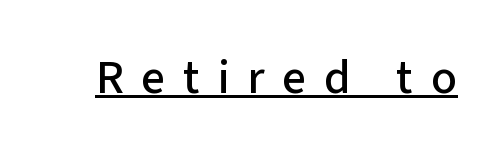
{"serif": "no", "italic": "no", "width": "normal", "stroke_contrast": "low", "x_height": "medium", "monospaced": "no", "underline": "yes", "letter_spacing": "wide", "letter_spacing_em": 0.37, "glyph_px": 48}
